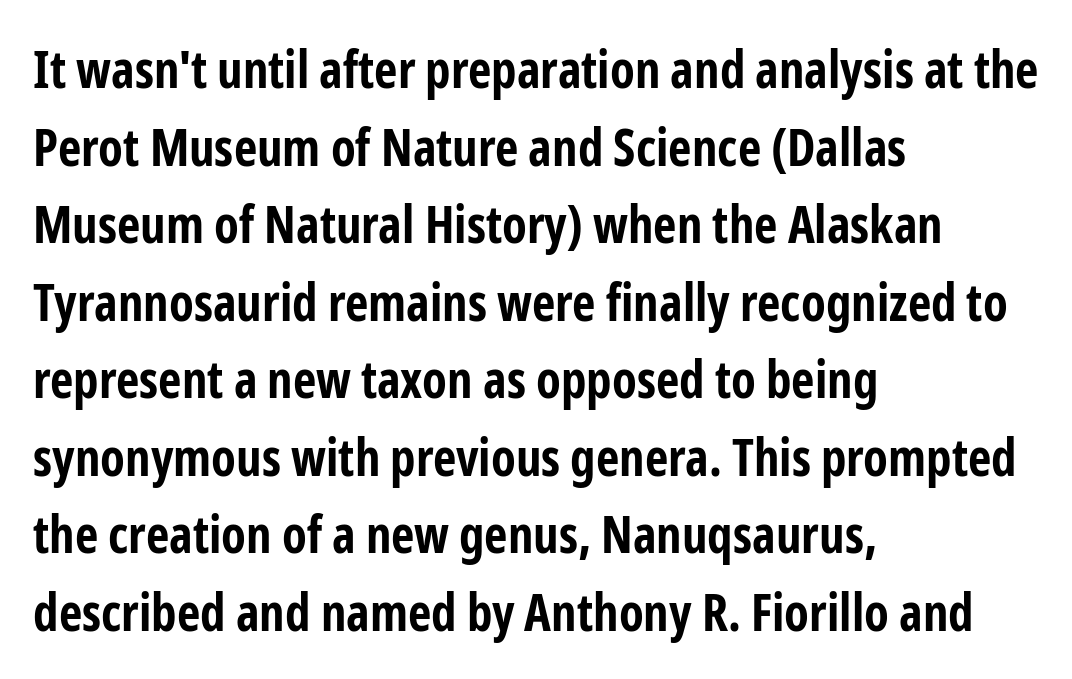
{"serif": "no", "italic": "no", "bold": "yes", "weight": "bold", "width": "condensed", "stroke_contrast": "low", "x_height": "medium", "monospaced": "no", "underline": "no", "align": "left", "line_spacing": "normal", "line_spacing_ratio": 1.52, "letter_spacing": "normal", "letter_spacing_em": 0.0, "glyph_px": 51}
